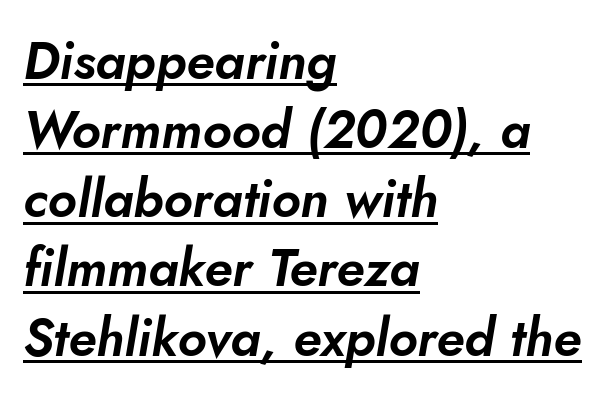
The image shows 52 px sans-serif type; set left-aligned, normal line spacing (1.33x), normal letter spacing, underlined; low stroke contrast and a small x-height.
